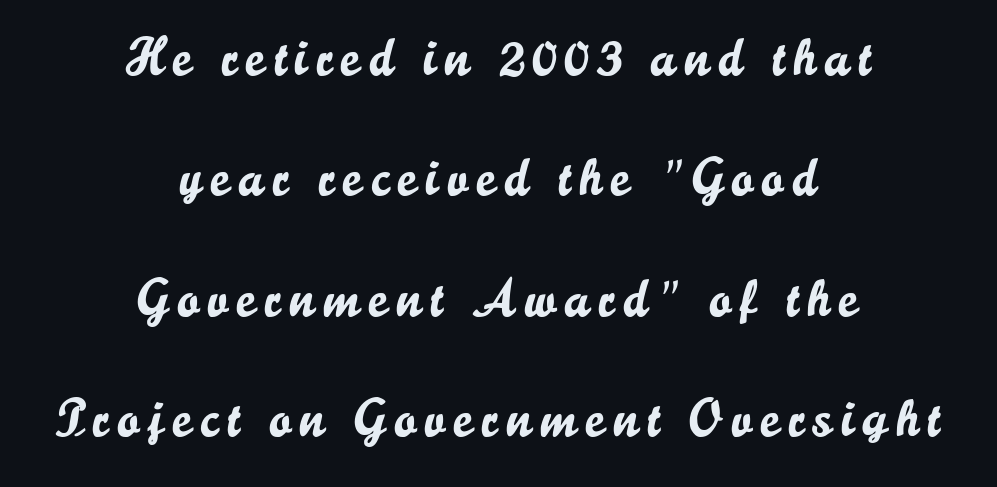
{"serif": "no", "width": "normal", "stroke_contrast": "low", "x_height": "small", "monospaced": "no", "underline": "no", "align": "center", "line_spacing": "loose", "line_spacing_ratio": 2.27, "glyph_px": 53}
